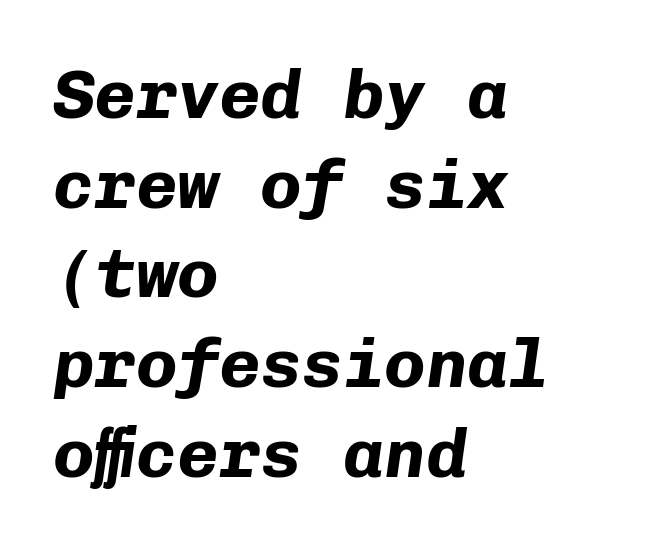
{"italic": "yes", "lean": "right", "slant_degrees": 8, "bold": "yes", "weight": "bold", "width": "normal", "stroke_contrast": "low", "x_height": "medium", "monospaced": "yes", "underline": "no", "align": "left", "line_spacing": "normal", "line_spacing_ratio": 1.3, "letter_spacing": "normal", "letter_spacing_em": 0.0, "glyph_px": 69}
